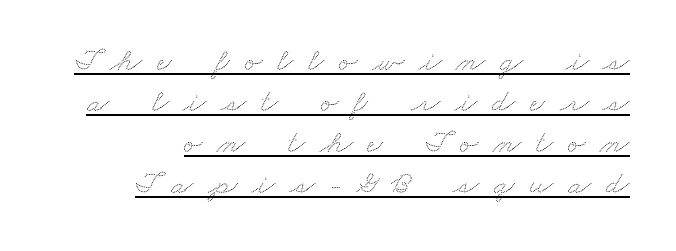
Q: Is the text underlined? A: Yes.
Q: How is the paragraph aligned? A: Right-aligned.
Q: Is the spacing between letters normal or unusually wide? A: Unusually wide.
Q: Width (condensed, normal, or wide)? A: Wide.
Q: Stroke contrast? A: Low.
Q: x-height? A: Small.
Q: Monospaced? A: No.
